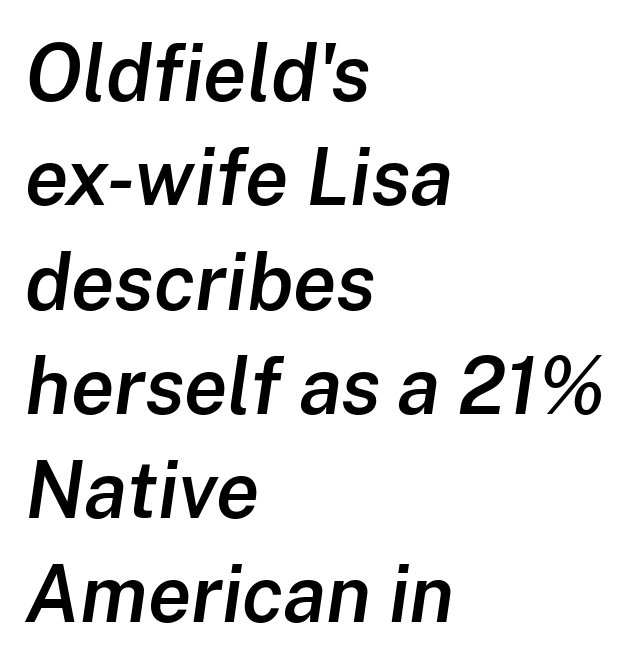
Each word holds together tightly as a unit, with standard inter-letter gaps. A fair bit of extra ink — the face is semibold, not bold. The passage shown is not underscored anywhere. The typesetter chose a ragged-right arrangement here. You can tell it's italic because the verticals aren't actually vertical. Looks like regular typesetting: each glyph gets only the width it needs.
